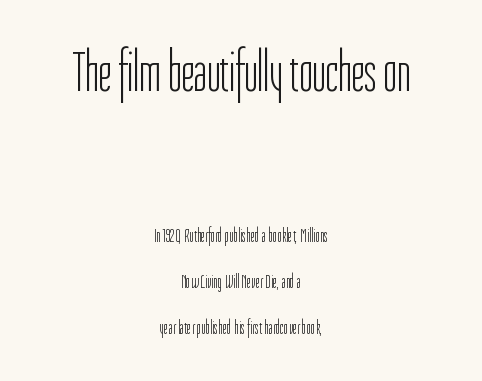
On a weight scale, this lands at 450 or below. Each new line begins a long way beneath the previous one. Tracking here is standard; glyphs follow each other at the usual distance. Size contrast runs from large at the top to small at the bottom. Serifs: no, the terminals of the letterforms are clean.
